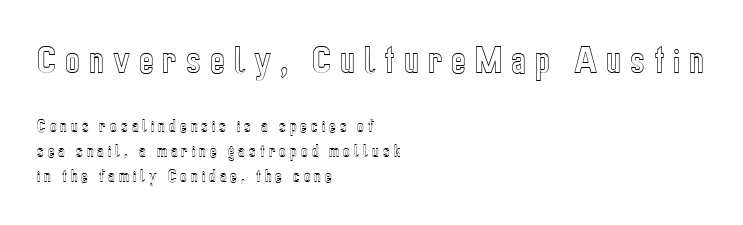
Spacing verdict: proportional, widths tailored to each character. Layout note: lines flush left. Has an underline been added? It has not. Larger block? The one above; the one below is distinctly smaller. This rendering widens character spacing well past its baseline value.
